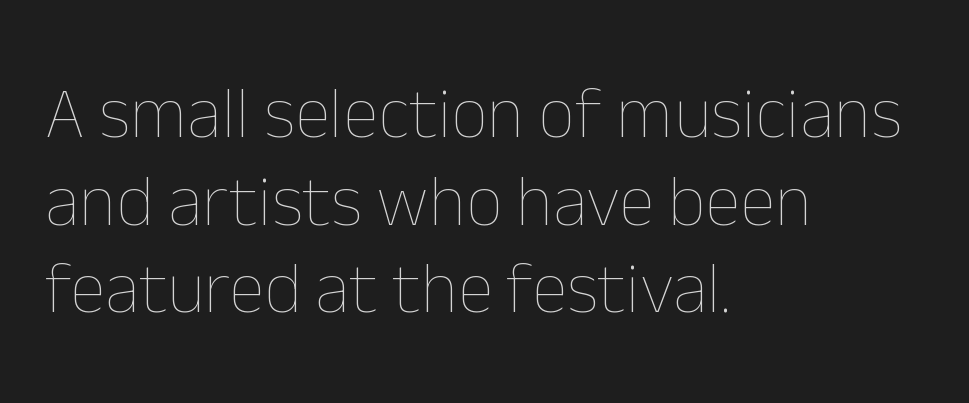
The image shows 73 px thin type, upright; set left-aligned, line spacing 1.2x, normal letter spacing, not underlined; low stroke contrast and a medium x-height.
